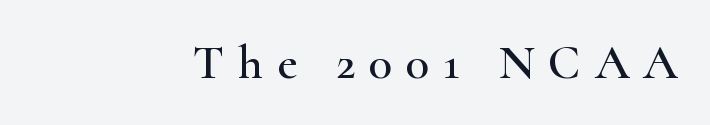
{"serif": "yes", "italic": "no", "width": "wide", "stroke_contrast": "high", "x_height": "small", "monospaced": "no", "underline": "no", "letter_spacing": "wide", "letter_spacing_em": 0.28, "glyph_px": 49}
